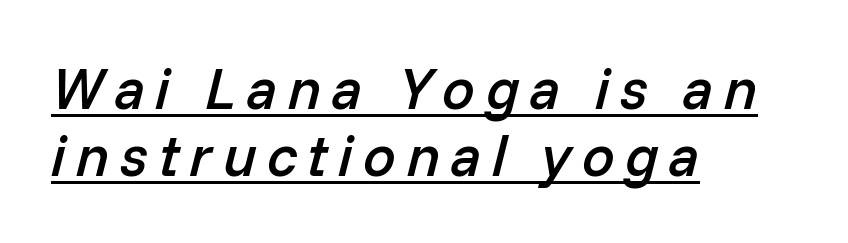
{"italic": "yes", "lean": "right", "slant_degrees": 14, "bold": "semi", "weight": "semibold", "width": "normal", "stroke_contrast": "low", "x_height": "medium", "monospaced": "no", "underline": "yes", "align": "left", "line_spacing_ratio": 1.16, "glyph_px": 58}
